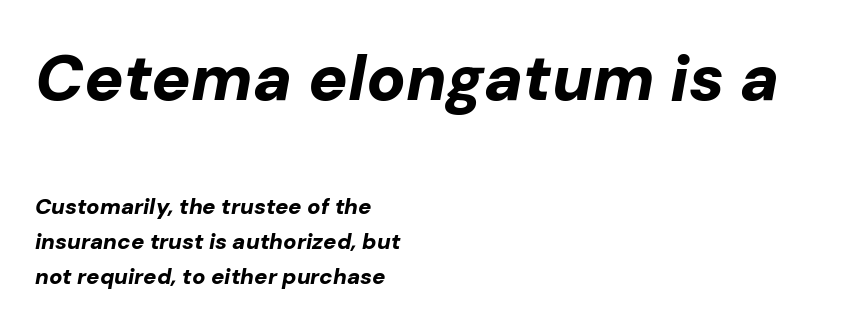
The image shows 65 px bold type, italic (leaning right); set left-aligned, normal line spacing (1.61x), normal letter spacing, not underlined; the first (top) block is 2.95x larger; low stroke contrast and a medium x-height.
